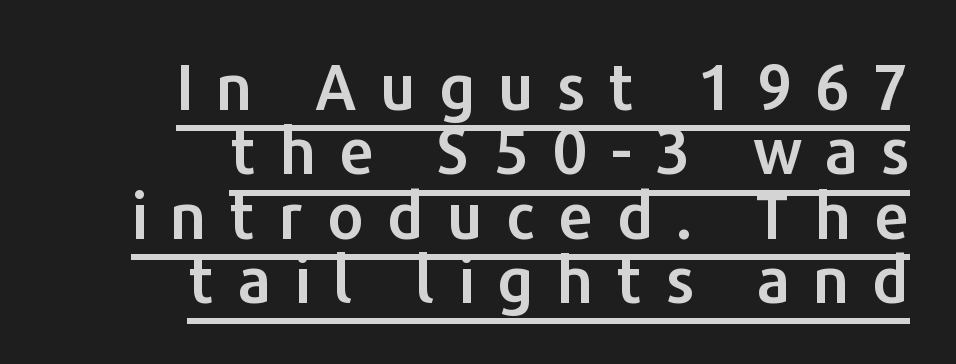
The letters are spread apart with noticeably loose tracking. Do the letters lean? They stand straight. Check where the strokes stop: nothing finishes them off — pure sans. The text block is weighted toward the right margin, trailing off unevenly leftward. A typesetter would call this proportional, since set widths differ per character.
